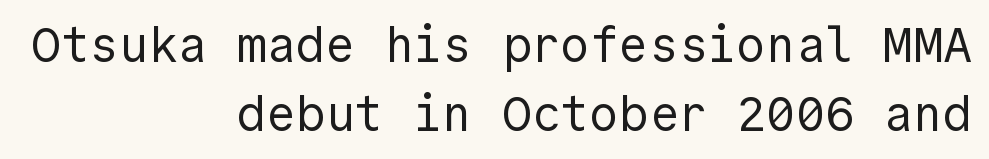
In terms of letterform style, serifs are entirely absent. Every row of glyphs terminates at an identical x-position on the right. No extra ink here — the face is not bold. No extra tracking has been applied to these lines. Quick note: not italic, upright. Plain, unruled lines of type.
